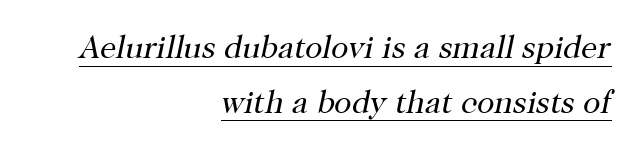
The image shows 32 px regular-weight serif type, italic (leaning right); set right-aligned, line spacing 1.71x, normal letter spacing, underlined; high stroke contrast and a medium x-height.
